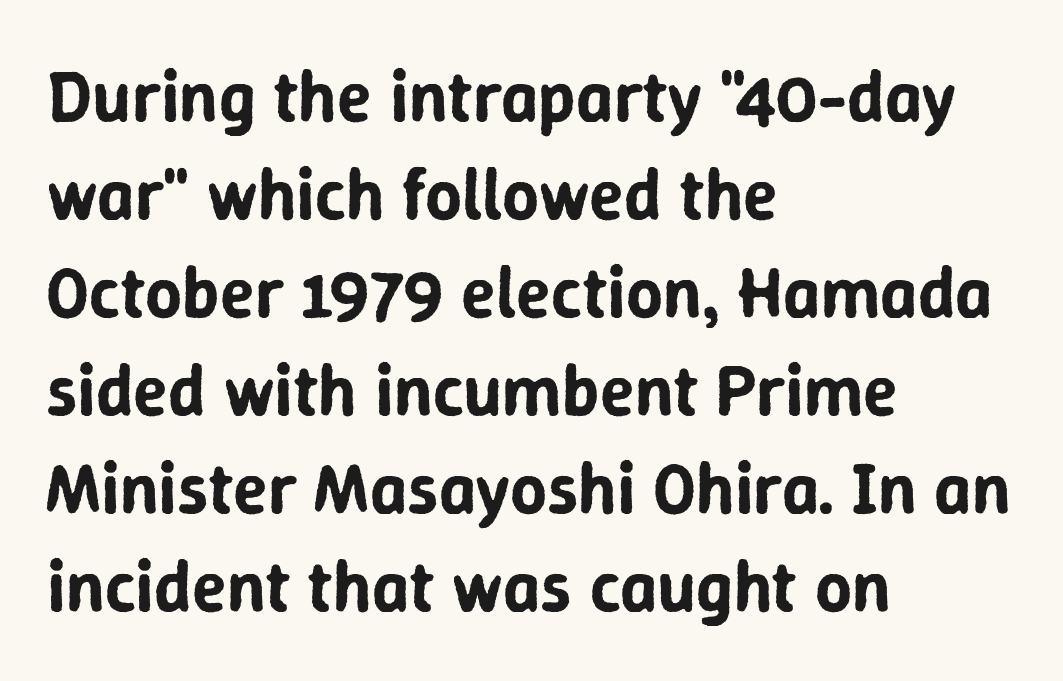
The designer went with a sans here, leaving each stem footless. Every stem runs plumb, perpendicular to the baseline. Here the designer chose a conventional face with non-uniform glyph widths. The paragraph has a hard left edge and a soft right edge. The baseline area is clear.
